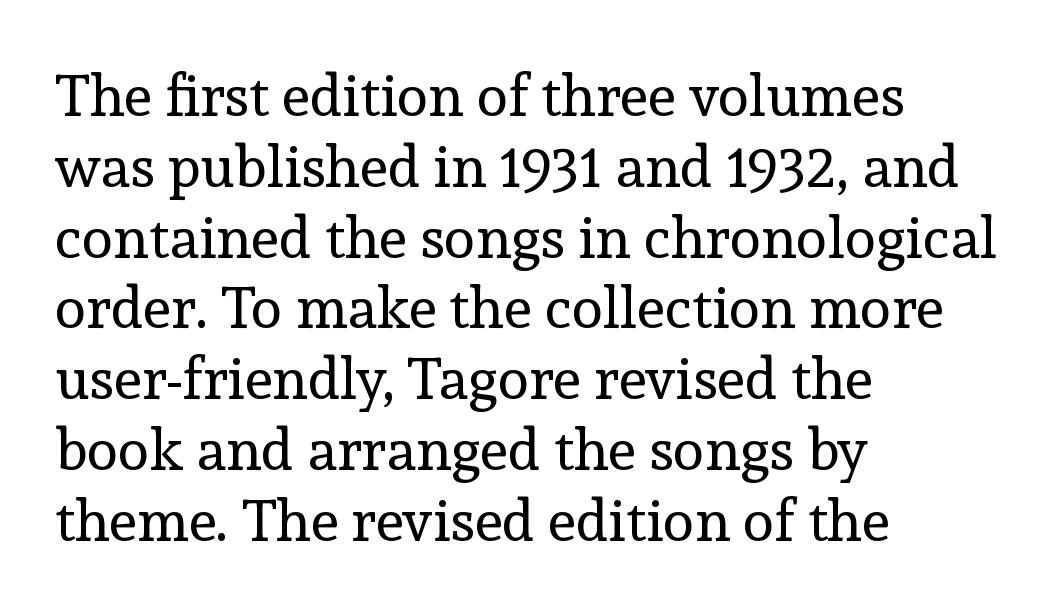
Q: Is the text bold? A: No.
Q: Is the text italic (slanted)? A: No, it is upright.
Q: Is the typeface a serif or a sans-serif typeface? A: Serif.
Q: Is the text underlined? A: No.
Q: How is the paragraph aligned? A: Left-aligned.
Q: Is the spacing between letters normal or unusually wide? A: Normal.
Q: Width (condensed, normal, or wide)? A: Normal.
Q: x-height? A: Medium.
Q: Monospaced? A: No.
